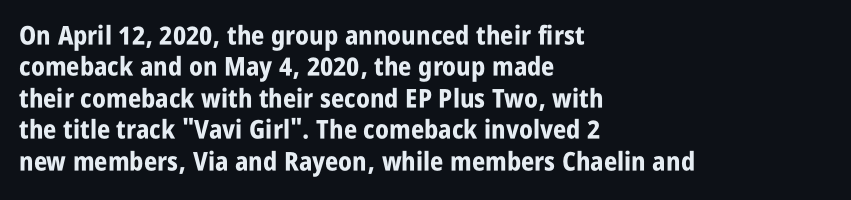
Q: Is the text bold? A: Yes.
Q: Is the text italic (slanted)? A: No, it is upright.
Q: Is the text underlined? A: No.
Q: How is the paragraph aligned? A: Left-aligned.
Q: Is the spacing between letters normal or unusually wide? A: Normal.
